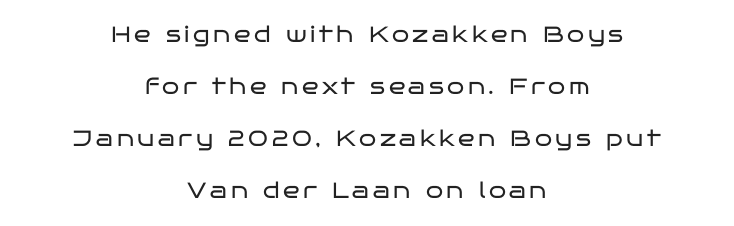
Q: Is the text bold? A: No.
Q: Is the text italic (slanted)? A: No, it is upright.
Q: Is the text underlined? A: No.
Q: How is the paragraph aligned? A: Centered.
Q: Is the spacing between lines tight, normal or loose? A: Loose.
